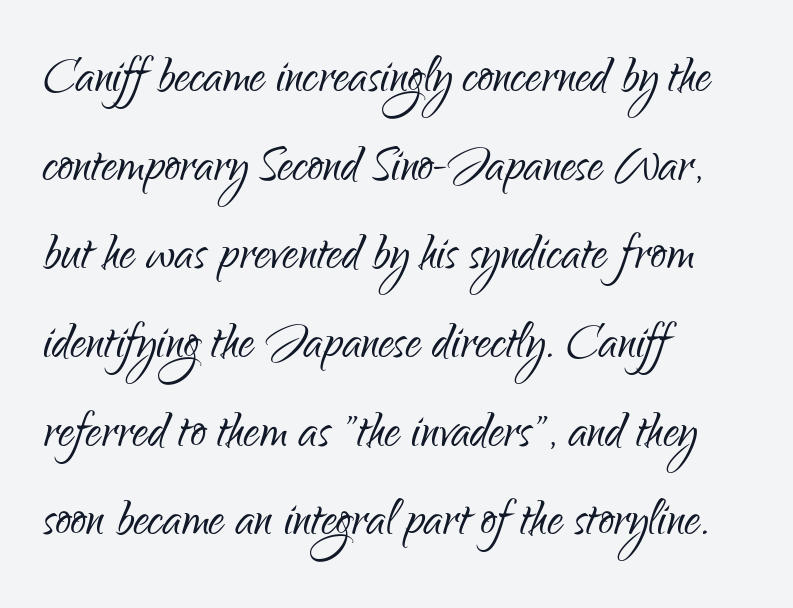
Serif or sans? Sans — the stroke terminals are bare. The paragraph shown leans on its left margin. Do the characters align in a grid? No, the font is proportional. Underlining? Definitely not there. Notice how descenders clear the ascenders below comfortably — that's standard leading.
